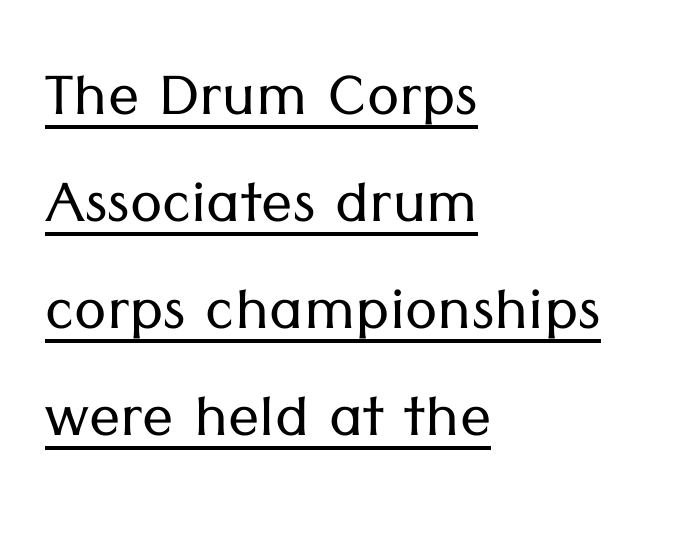
Q: Is the text bold? A: No.
Q: Is the text italic (slanted)? A: No, it is upright.
Q: Is the typeface a serif or a sans-serif typeface? A: Sans-serif.
Q: Is the text underlined? A: Yes.
Q: How is the paragraph aligned? A: Left-aligned.
Q: Is the spacing between letters normal or unusually wide? A: Normal.
Q: Is the spacing between lines tight, normal or loose? A: Normal.
Q: Width (condensed, normal, or wide)? A: Normal.
Q: Stroke contrast? A: Low.
Q: x-height? A: Medium.
Q: Monospaced? A: No.
